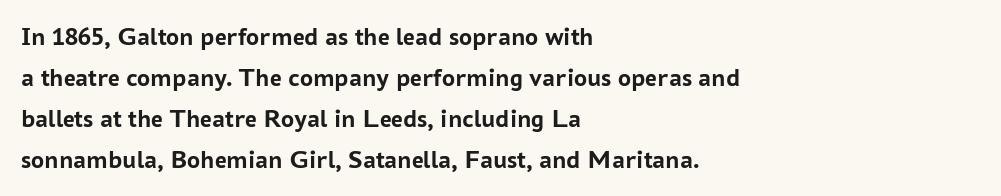
The image shows 26 px bold type, upright; set left-aligned, normal line spacing (1.58x), normal letter spacing, not underlined.
